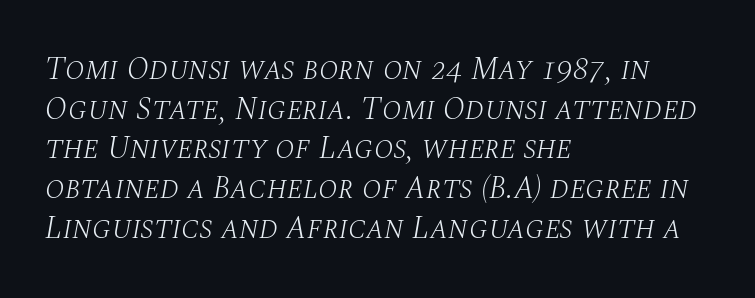
Which margin do the lines hug? The left one — the right edge is uneven. When letters slant like this, we call the style italic. These lines keep a tight, regular rhythm from letter to letter. On a weight scale, this lands at 450 or below.
